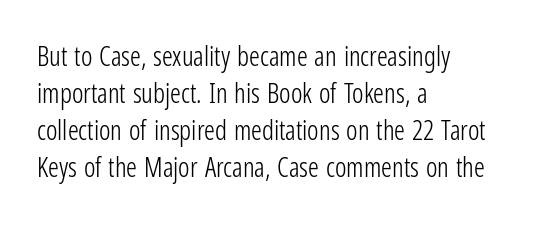
The image shows 27 px text type, upright; set left-aligned, normal line spacing (1.37x), normal letter spacing, not underlined.
